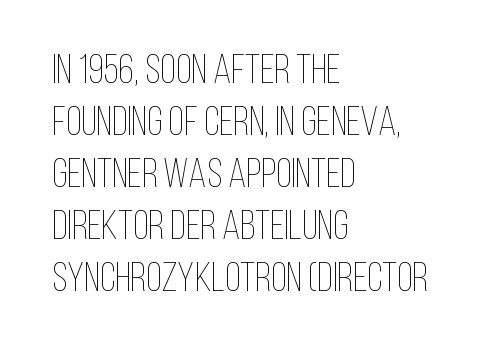
The image shows 41 px thin, condensed type, upright; set left-aligned, normal line spacing (1.27x), normal letter spacing, not underlined; low stroke contrast and a large x-height.
